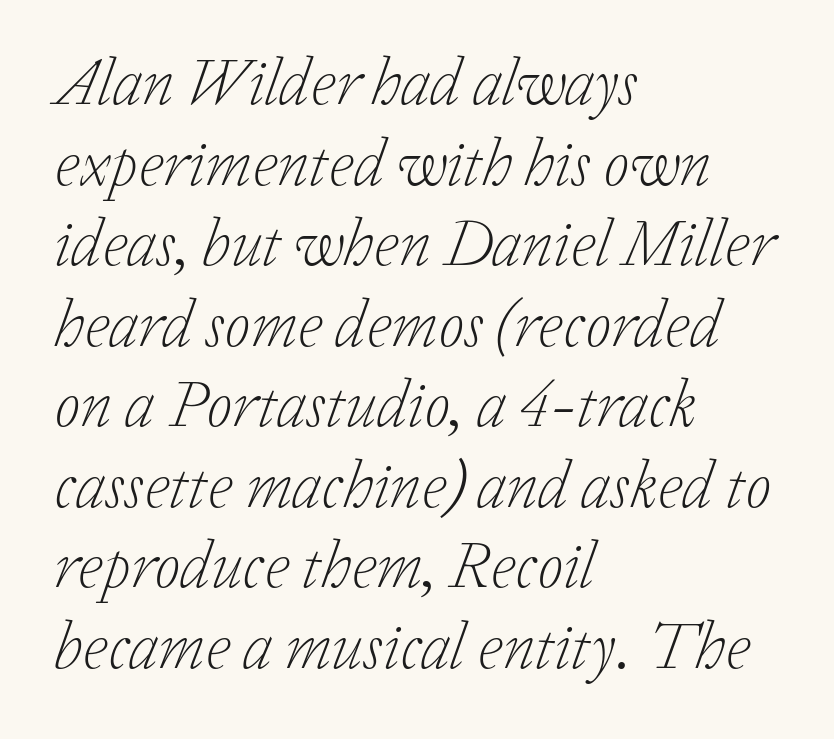
Does the lettering tilt? It does — this is italic. Stroke thickness stays within the range of a standard reading face or lighter. Line beginnings align vertically; line endings do not. Character widths vary here, with narrow letters taking less room than wide ones. Default kerning and tracking; the words read as compact shapes.
